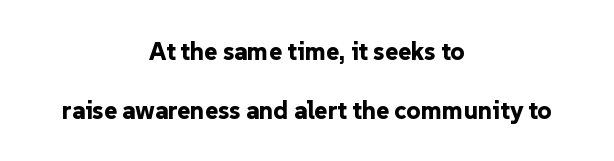
{"italic": "no", "bold": "yes", "underline": "no", "align": "center", "line_spacing": "loose", "line_spacing_ratio": 2.36, "letter_spacing": "normal", "letter_spacing_em": 0.0, "glyph_px": 25}
